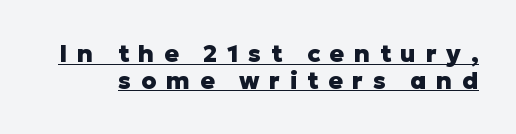
Q: Is the text bold? A: Yes.
Q: Is the text italic (slanted)? A: No, it is upright.
Q: Is the text underlined? A: Yes.
Q: Is the spacing between letters normal or unusually wide? A: Unusually wide.
Q: Is the spacing between lines tight, normal or loose? A: Tight.
